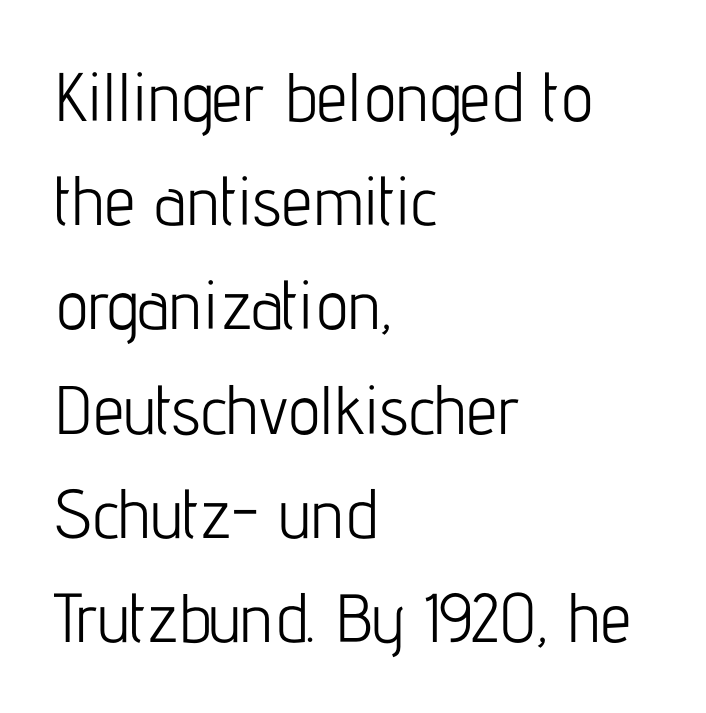
{"serif": "no", "italic": "no", "bold": "no", "weight": "light", "width": "condensed", "stroke_contrast": "low", "x_height": "medium", "monospaced": "no", "underline": "no", "align": "left", "line_spacing": "normal", "line_spacing_ratio": 1.51, "letter_spacing": "normal", "letter_spacing_em": 0.0, "glyph_px": 69}
